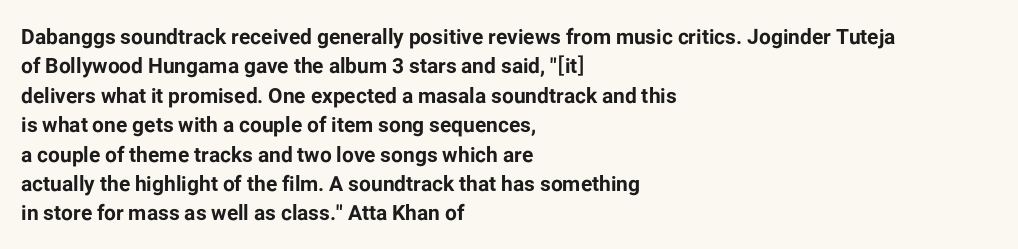
The image shows 21 px bold type, upright; set left-aligned, normal line spacing (1.4x), normal letter spacing, not underlined.
